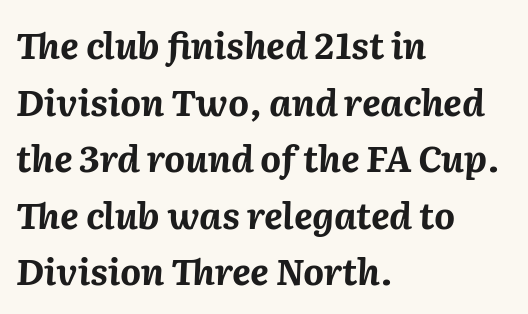
The image shows 36 px bold type, italic (leaning right); set left-aligned, normal line spacing (1.57x), normal letter spacing, not underlined; medium stroke contrast and a medium x-height.
